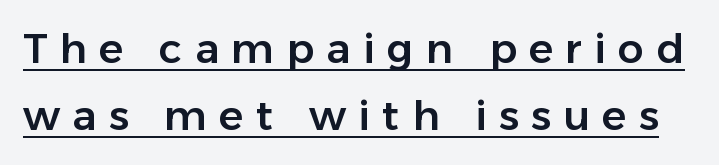
Q: Is the text italic (slanted)? A: No, it is upright.
Q: Is the typeface a serif or a sans-serif typeface? A: Sans-serif.
Q: Is the text underlined? A: Yes.
Q: Is the spacing between letters normal or unusually wide? A: Unusually wide.
Q: Is the spacing between lines tight, normal or loose? A: Normal.
Q: Width (condensed, normal, or wide)? A: Normal.
Q: Stroke contrast? A: Low.
Q: x-height? A: Medium.
Q: Monospaced? A: No.
